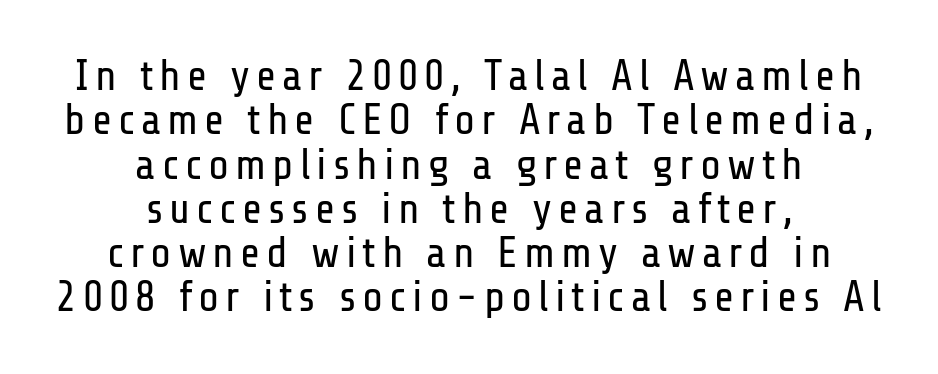
The lines are quadded center. Every character sits straight up, as roman type does. A typesetter would call this proportional, since set widths differ per character. Rows of type sit shoulder to shoulder in the vertical direction.
